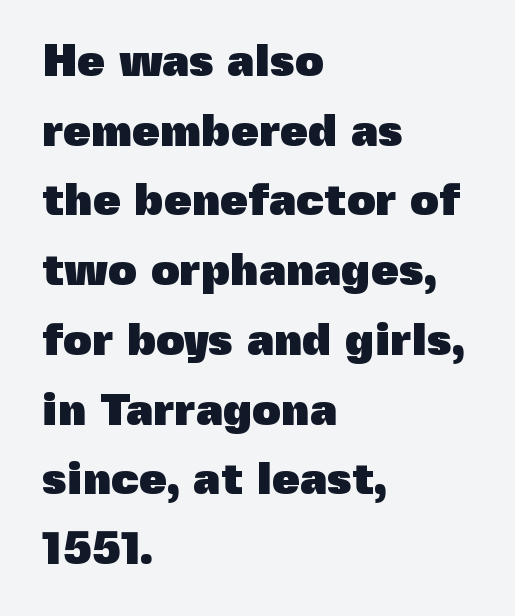
Clear beneath every line of the passage. These lines carry a lot of weight — the face is fully bold. Reading down the column, the eye jumps a familiar distance to each next line. The typography opts for an upright posture over an oblique one. In CSS terms this would be text-align: left.
